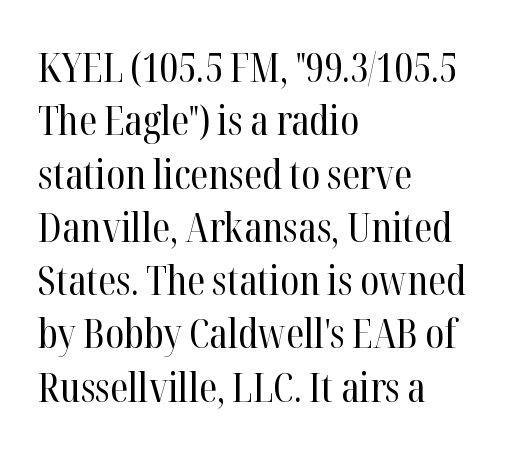
The image shows 41 px regular-weight, condensed serif type, upright; set left-aligned, normal line spacing (1.3x), normal letter spacing, not underlined; high stroke contrast and a medium x-height.
